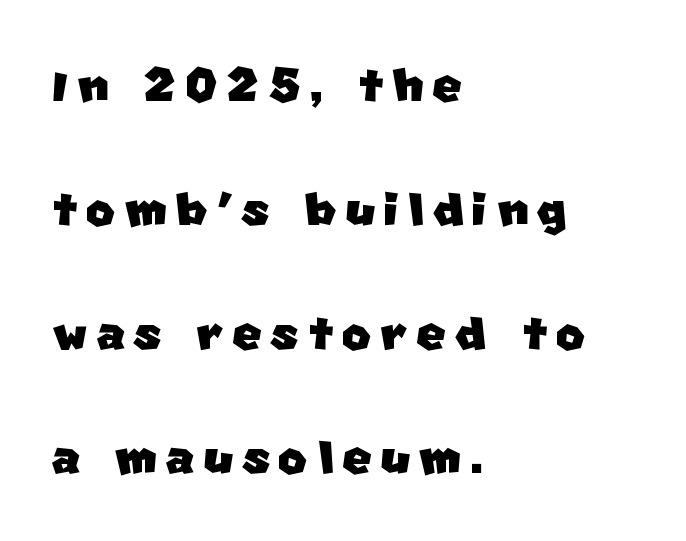
The image shows 63 px sans-serif type; set left-aligned, loose line spacing (1.97x), not underlined; low stroke contrast and a large x-height.
